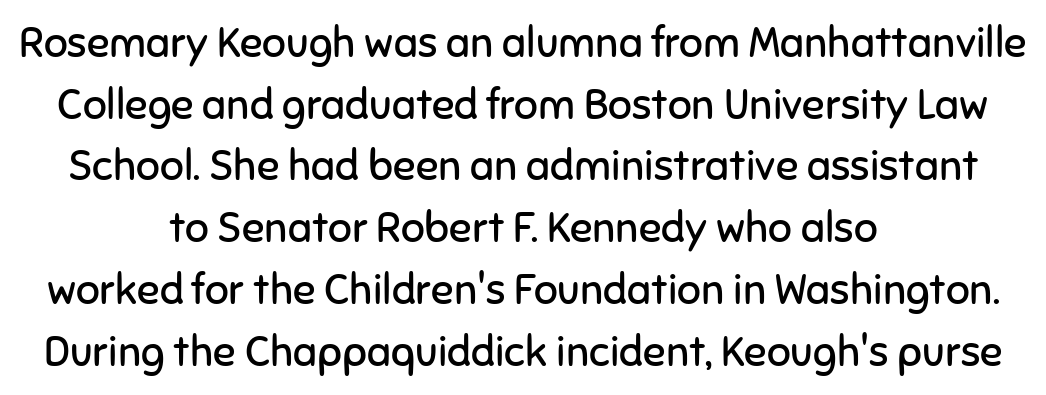
Q: Is the text bold? A: No.
Q: Is the text italic (slanted)? A: No, it is upright.
Q: Is the typeface a serif or a sans-serif typeface? A: Sans-serif.
Q: Is the text underlined? A: No.
Q: How is the paragraph aligned? A: Centered.
Q: Is the spacing between letters normal or unusually wide? A: Normal.
Q: Is the spacing between lines tight, normal or loose? A: Normal.
Q: Width (condensed, normal, or wide)? A: Normal.
Q: Stroke contrast? A: Low.
Q: x-height? A: Medium.
Q: Monospaced? A: No.
